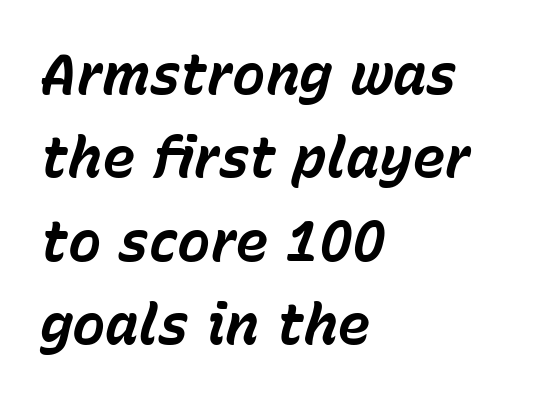
{"italic": "yes", "lean": "right", "slant_degrees": 15, "bold": "yes", "weight": "bold", "width": "normal", "stroke_contrast": "low", "x_height": "medium", "monospaced": "no", "underline": "no", "align": "left", "line_spacing": "normal", "line_spacing_ratio": 1.49, "letter_spacing": "normal", "letter_spacing_em": 0.0, "glyph_px": 56}
